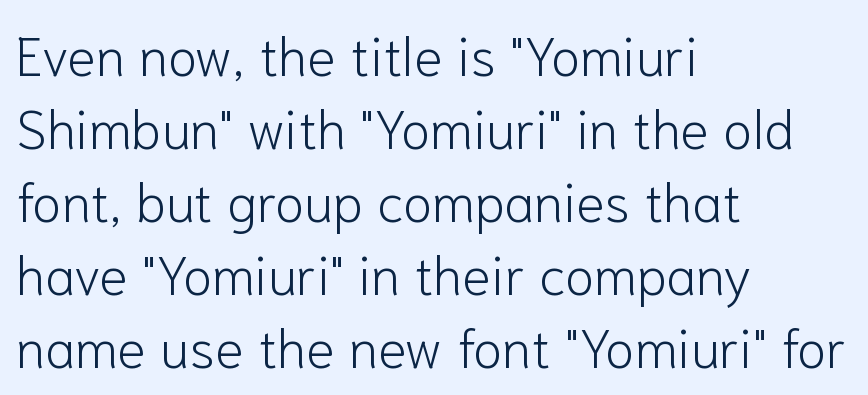
{"serif": "no", "italic": "no", "bold": "no", "weight": "light", "width": "normal", "stroke_contrast": "low", "x_height": "medium", "monospaced": "no", "underline": "no", "align": "left", "line_spacing": "normal", "line_spacing_ratio": 1.35, "letter_spacing": "normal", "letter_spacing_em": 0.0, "glyph_px": 54}
